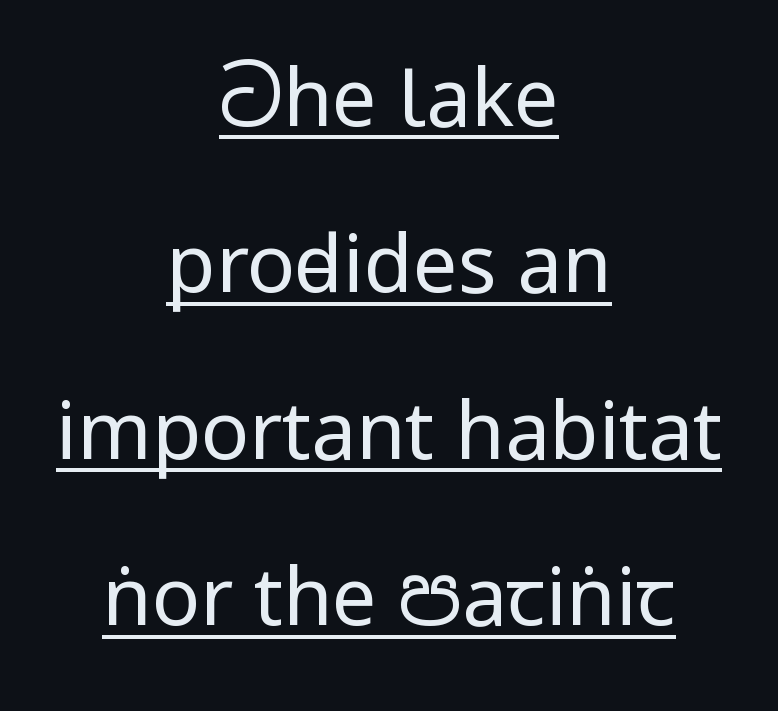
The image shows 80 px regular-weight, condensed sans-serif type, upright; set centered, loose line spacing (2.08x), normal letter spacing, underlined; low stroke contrast.
